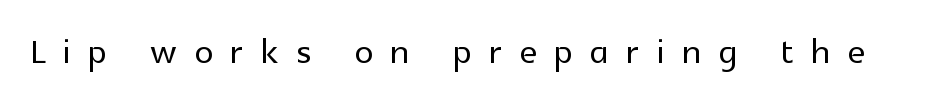
Nothing sits at the stroke ends, so this counts as sans-serif. Honestly, the letter spacing is so wide it's the main thing you notice. Lines of text with bare space underneath. The letters advance in unequal steps, a hallmark of proportional type. Style check: upright.
